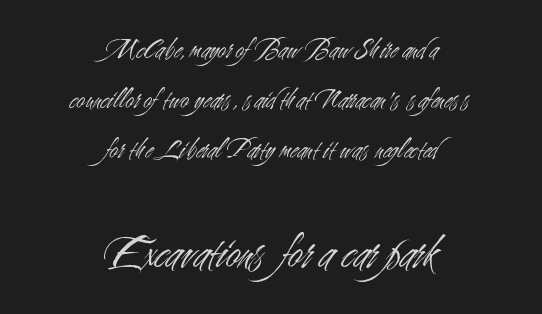
{"serif": "no", "bold": "no", "weight": "light", "width": "condensed", "stroke_contrast": "medium", "x_height": "small", "monospaced": "no", "underline": "no", "align": "center", "line_spacing_ratio": 1.73, "letter_spacing": "normal", "letter_spacing_em": 0.0, "larger_block": "second", "size_ratio": 1.72, "glyph_px": 50}
